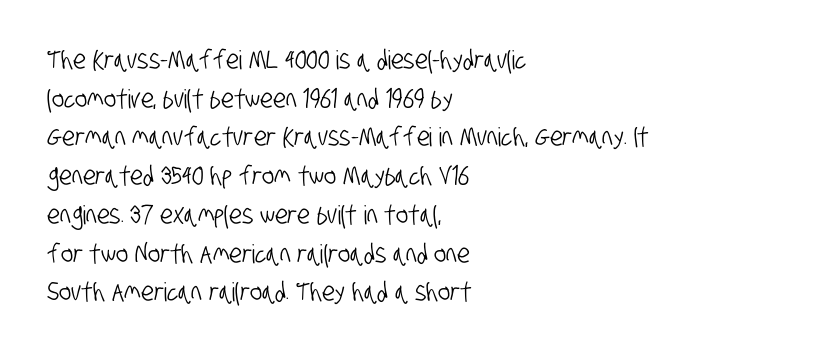
{"underline": "no", "align": "left", "line_spacing": "normal", "line_spacing_ratio": 1.49, "letter_spacing": "normal", "letter_spacing_em": 0.0, "glyph_px": 26}
